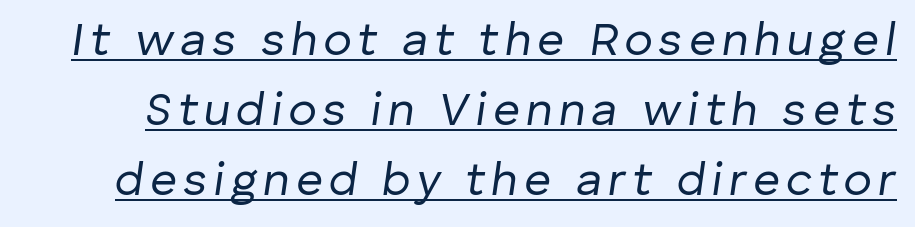
{"italic": "yes", "lean": "right", "slant_degrees": 8, "bold": "no", "weight": "regular", "width": "normal", "stroke_contrast": "low", "x_height": "medium", "monospaced": "no", "underline": "yes", "line_spacing": "normal", "line_spacing_ratio": 1.49, "glyph_px": 47}
